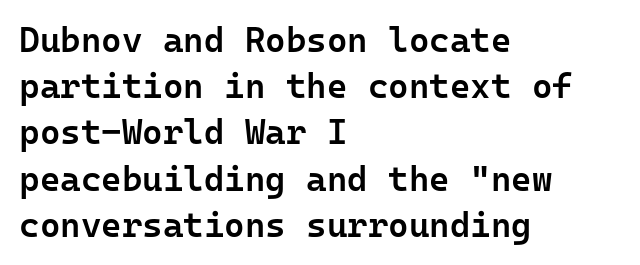
{"serif": "no", "italic": "no", "bold": "semi", "weight": "semibold", "width": "normal", "stroke_contrast": "low", "x_height": "medium", "monospaced": "yes", "underline": "no", "align": "left", "line_spacing": "normal", "line_spacing_ratio": 1.32, "letter_spacing": "normal", "letter_spacing_em": 0.0, "glyph_px": 35}
